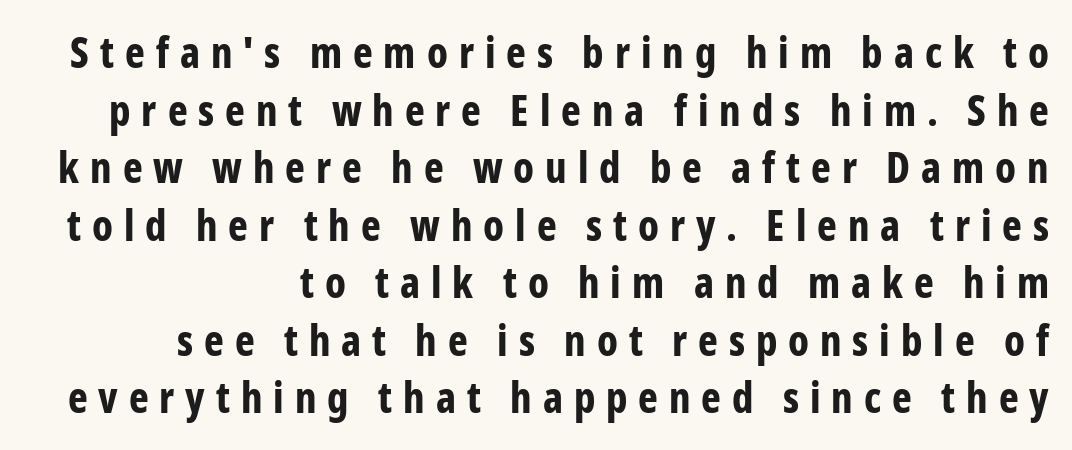
Q: Is the text bold? A: Yes.
Q: Is the text italic (slanted)? A: No, it is upright.
Q: Is the typeface a serif or a sans-serif typeface? A: Sans-serif.
Q: Is the text underlined? A: No.
Q: How is the paragraph aligned? A: Right-aligned.
Q: Is the spacing between letters normal or unusually wide? A: Unusually wide.
Q: Is the spacing between lines tight, normal or loose? A: Normal.
Q: Width (condensed, normal, or wide)? A: Condensed.
Q: Stroke contrast? A: Low.
Q: x-height? A: Medium.
Q: Monospaced? A: No.
